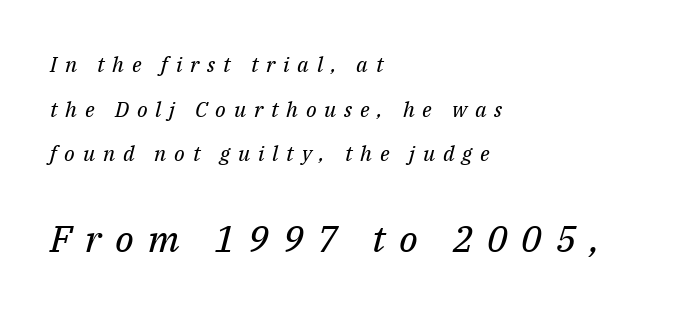
{"serif": "yes", "italic": "yes", "lean": "right", "slant_degrees": 14, "bold": "no", "weight": "regular", "width": "normal", "stroke_contrast": "medium", "x_height": "medium", "monospaced": "no", "underline": "no", "align": "left", "line_spacing": "loose", "line_spacing_ratio": 2.13, "letter_spacing": "wide", "letter_spacing_em": 0.37, "larger_block": "second", "size_ratio": 1.76, "glyph_px": 37}
